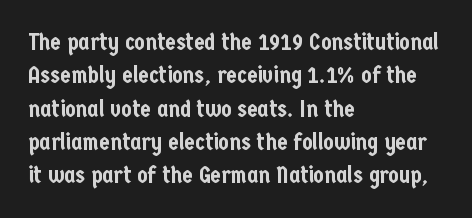
{"italic": "no", "underline": "no", "align": "left", "line_spacing": "normal", "line_spacing_ratio": 1.39, "letter_spacing": "normal", "letter_spacing_em": 0.0, "glyph_px": 24}
